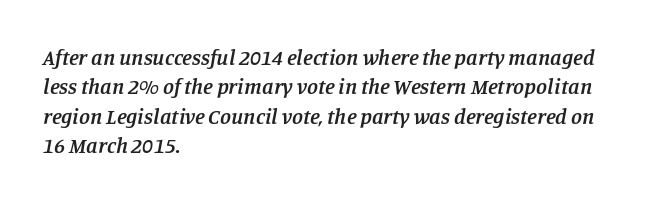
{"italic": "yes", "lean": "right", "slant_degrees": 11, "bold": "semi", "underline": "no", "align": "left", "line_spacing": "normal", "line_spacing_ratio": 1.34, "letter_spacing": "normal", "letter_spacing_em": 0.0, "glyph_px": 22}
